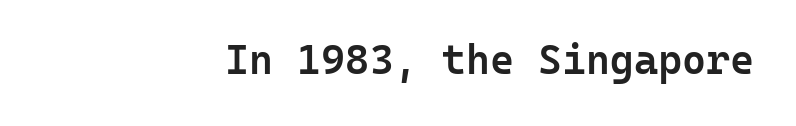
{"serif": "no", "italic": "no", "bold": "semi", "weight": "semibold", "width": "normal", "stroke_contrast": "low", "x_height": "medium", "monospaced": "yes", "underline": "no", "align": "right", "letter_spacing": "normal", "letter_spacing_em": 0.0, "glyph_px": 41}
